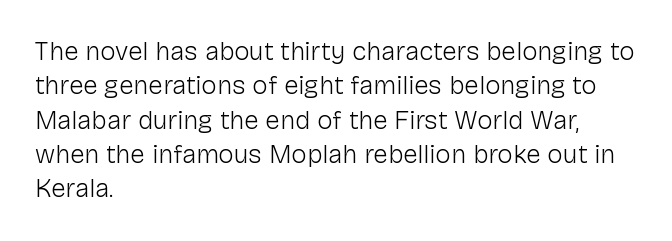
Leftover space on each line is placed entirely after the last word. Notice how the stems are strictly vertical — no italics here. The rendering uses a moderate line-height, typical for paragraphs. Underlining? Definitely not there. A light-to-regular cut is what we see here.
